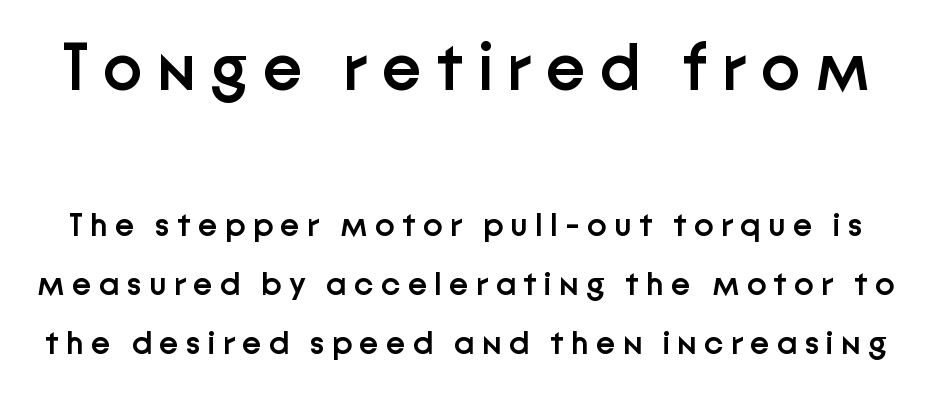
{"serif": "no", "italic": "no", "bold": "semi", "weight": "semibold", "width": "normal", "stroke_contrast": "low", "x_height": "medium", "monospaced": "no", "underline": "no", "line_spacing_ratio": 1.8, "letter_spacing": "wide", "letter_spacing_em": 0.22, "larger_block": "first", "size_ratio": 2.0, "glyph_px": 66}
